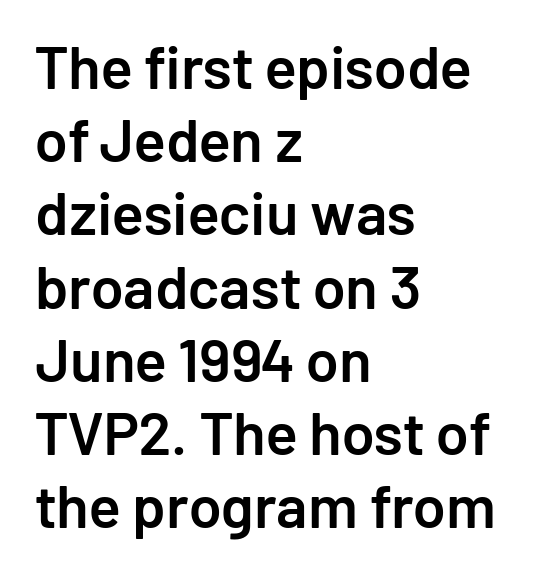
The face used here is proportionally spaced, like ordinary book or web type. This is the in-between weight designers call semibold or demi. Check where the strokes stop: nothing finishes them off — pure sans. Words float on clear page, feet unadorned. Does extra space separate the letters? No, they use regular spacing.
